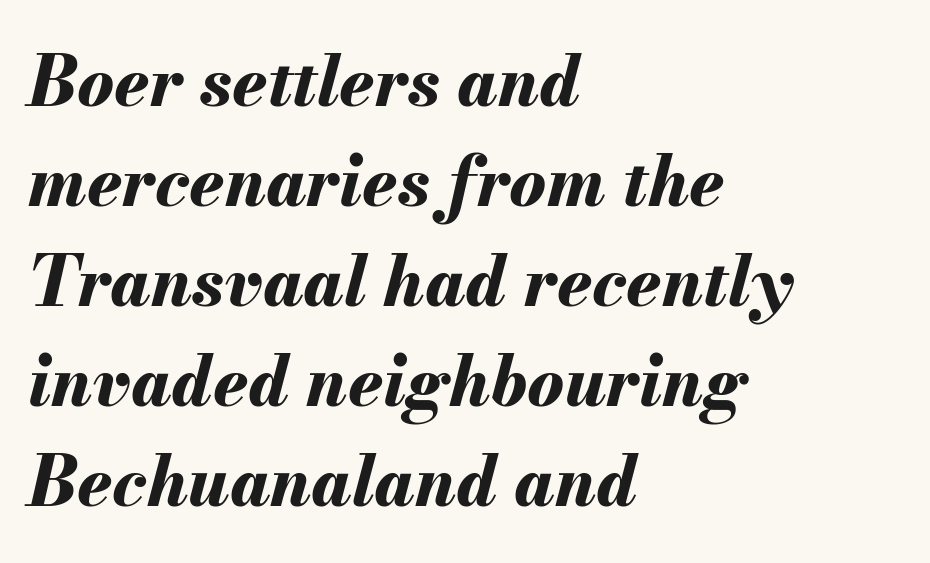
Line starts are locked; line ends wander. You could not count columns in this text — the font is proportionally spaced. Looking at the ascenders, they clearly lean. Notice how thick the strokes are: this is what a full bold looks like. This block has exactly the height ordinary leading produces.
